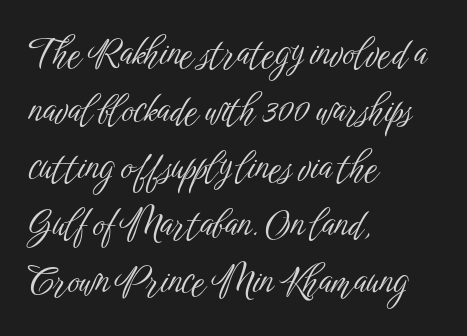
The image shows 37 px light, condensed sans-serif type; set left-aligned, normal line spacing (1.54x), normal letter spacing, not underlined; low stroke contrast and a medium x-height.
